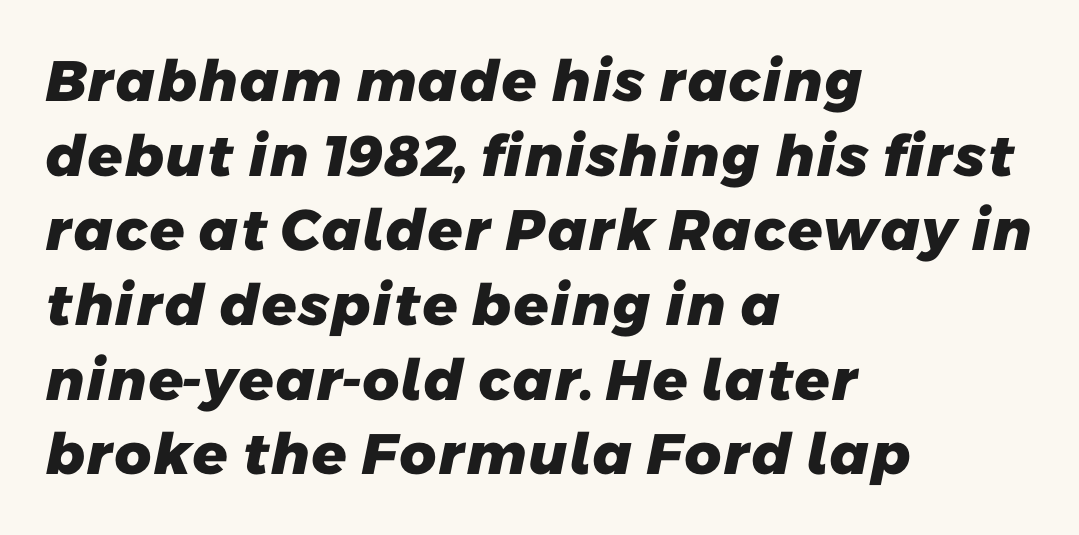
A clean baseline with only descenders dipping below it. Check where the strokes stop: nothing finishes them off — pure sans. Emphasis by weight is at full strength: bold. Summary of vertical rhythm: regular, with standard interline spacing.
